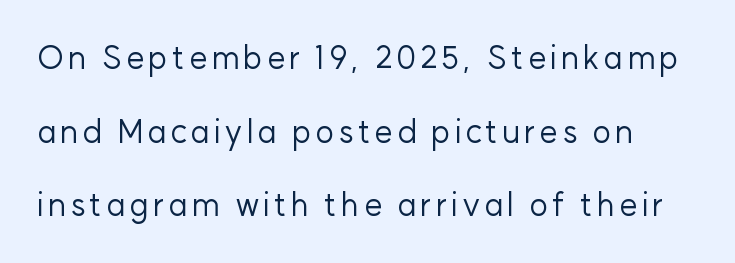
The image shows 32 px regular-weight sans-serif type, upright; set loose line spacing (2.3x), not underlined; low stroke contrast and a medium x-height.
